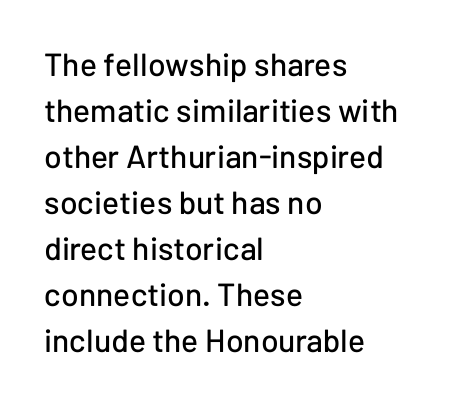
The image shows 32 px sans-serif type, upright; set left-aligned, normal line spacing (1.44x), normal letter spacing, not underlined; low stroke contrast and a medium x-height.
